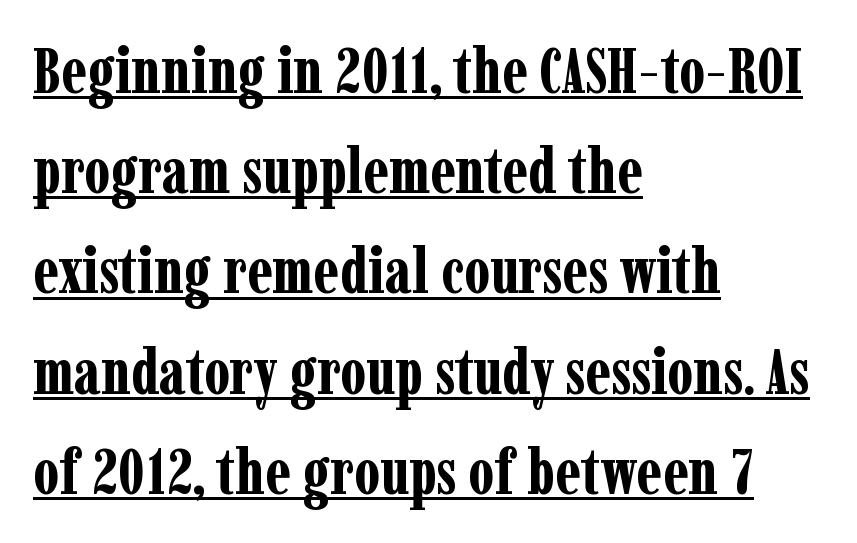
Q: Is the text bold? A: Yes.
Q: Is the text italic (slanted)? A: No, it is upright.
Q: Is the typeface a serif or a sans-serif typeface? A: Serif.
Q: Is the text underlined? A: Yes.
Q: How is the paragraph aligned? A: Left-aligned.
Q: Is the spacing between letters normal or unusually wide? A: Normal.
Q: Is the spacing between lines tight, normal or loose? A: Normal.
Q: Width (condensed, normal, or wide)? A: Condensed.
Q: Stroke contrast? A: Low.
Q: x-height? A: Medium.
Q: Monospaced? A: No.
